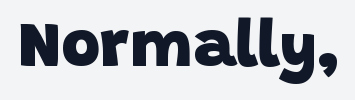
Q: Is the text bold? A: Yes.
Q: Is the typeface a serif or a sans-serif typeface? A: Sans-serif.
Q: Is the text underlined? A: No.
Q: Is the spacing between letters normal or unusually wide? A: Normal.
Q: Width (condensed, normal, or wide)? A: Normal.
Q: Stroke contrast? A: Low.
Q: x-height? A: Large.
Q: Monospaced? A: No.
